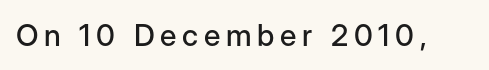
Q: Is the text italic (slanted)? A: No, it is upright.
Q: Is the typeface a serif or a sans-serif typeface? A: Sans-serif.
Q: Is the text underlined? A: No.
Q: Width (condensed, normal, or wide)? A: Normal.
Q: Stroke contrast? A: Low.
Q: x-height? A: Medium.
Q: Monospaced? A: No.
